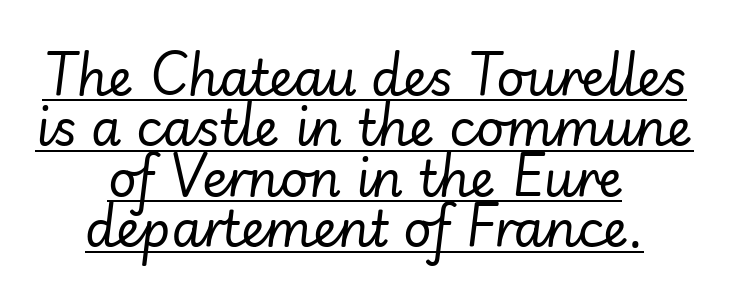
{"italic": "yes", "lean": "right", "slant_degrees": 7, "bold": "no", "weight": "regular", "width": "normal", "stroke_contrast": "low", "x_height": "small", "monospaced": "no", "underline": "yes", "align": "center", "line_spacing": "tight", "line_spacing_ratio": 1.03, "letter_spacing": "normal", "letter_spacing_em": 0.0, "glyph_px": 49}
